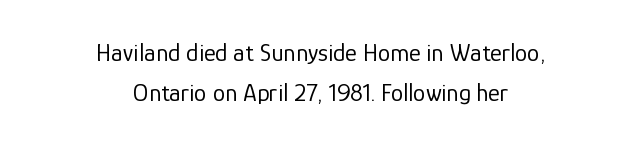
{"italic": "no", "bold": "no", "underline": "no", "align": "center", "line_spacing": "normal", "line_spacing_ratio": 1.61, "letter_spacing": "normal", "letter_spacing_em": 0.0, "glyph_px": 25}
